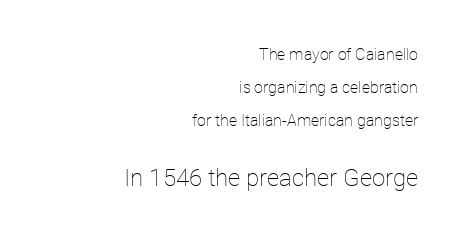
Observe the ordinary spacing: letters are neighbours, not strangers. One-word summary of the alignment: right. Clear beneath every line of the passage. Notice how the stems are strictly vertical — no italics here.
